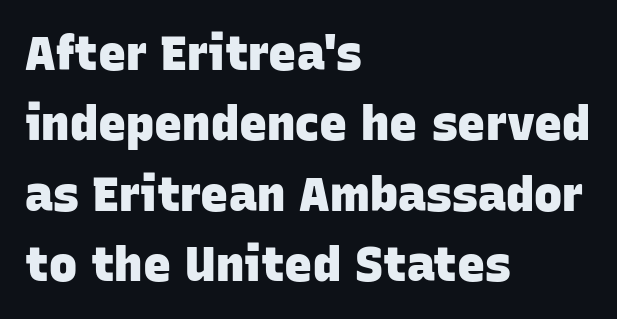
{"serif": "no", "bold": "yes", "weight": "heavy", "width": "normal", "stroke_contrast": "low", "x_height": "large", "monospaced": "no", "underline": "no", "align": "left", "line_spacing": "normal", "line_spacing_ratio": 1.5, "letter_spacing": "normal", "letter_spacing_em": 0.0, "glyph_px": 47}
